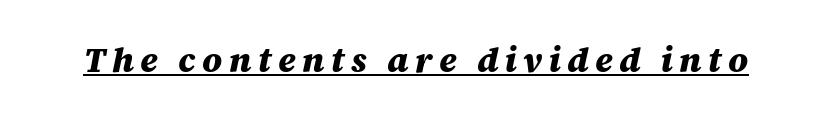
The image shows 34 px heavy type, italic (leaning right); set underlined; medium stroke contrast and a large x-height.
